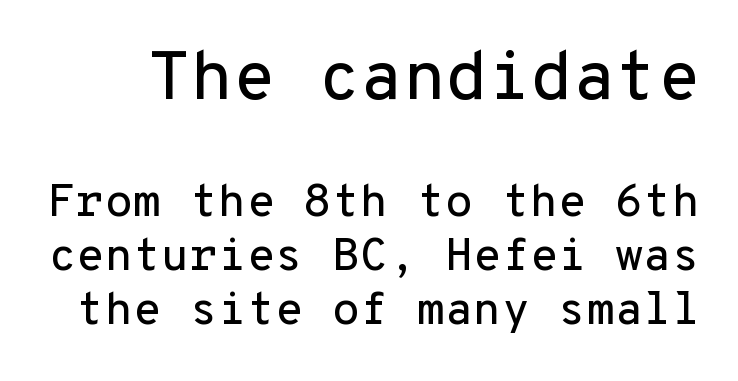
Q: Is the text italic (slanted)? A: No, it is upright.
Q: Is the typeface a serif or a sans-serif typeface? A: Sans-serif.
Q: Is the text underlined? A: No.
Q: Is the spacing between letters normal or unusually wide? A: Normal.
Q: Which block of text is set in a larger size, the first (top) or the second (bottom)? A: The first (top) one.
Q: Width (condensed, normal, or wide)? A: Normal.
Q: Stroke contrast? A: Low.
Q: x-height? A: Medium.
Q: Monospaced? A: Yes.
